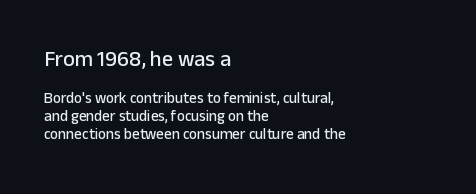
{"italic": "no", "underline": "no", "align": "left", "line_spacing_ratio": 1.2, "letter_spacing": "normal", "letter_spacing_em": 0.0, "larger_block": "first", "size_ratio": 1.47, "glyph_px": 22}
